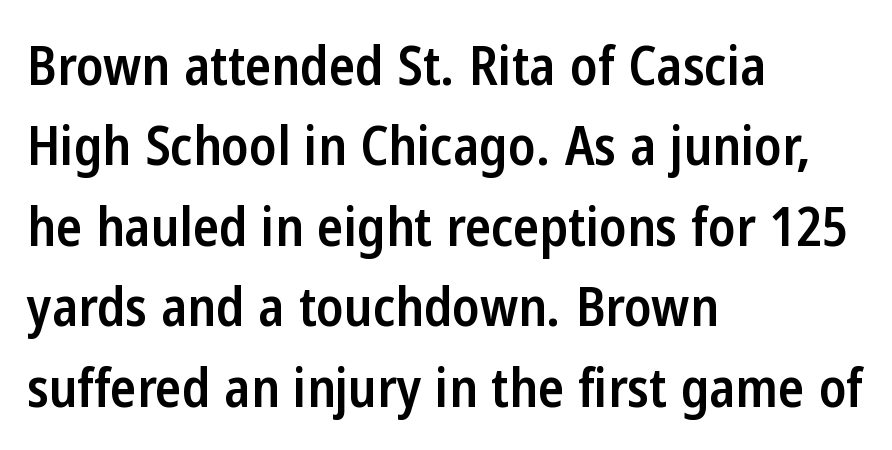
Here the designer chose a conventional face with non-uniform glyph widths. Every row of glyphs begins at an identical x-position on the left. If you measured baseline to baseline, you'd find a middling distance. This sample uses plain, unmodified letter spacing. The letters stand straight up with perfectly vertical stems. The glyphs have the mass of a demibold cut, below bold.
